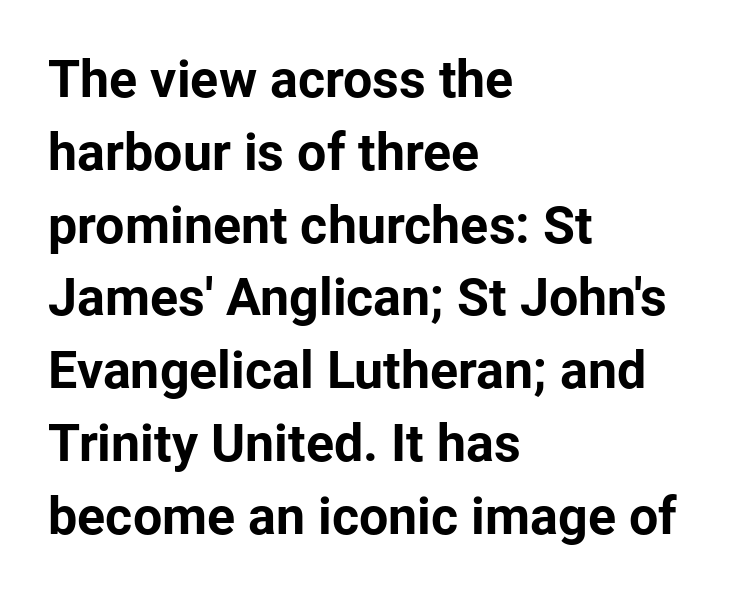
Q: Is the text bold? A: Yes.
Q: Is the text italic (slanted)? A: No, it is upright.
Q: Is the typeface a serif or a sans-serif typeface? A: Sans-serif.
Q: Is the text underlined? A: No.
Q: How is the paragraph aligned? A: Left-aligned.
Q: Is the spacing between letters normal or unusually wide? A: Normal.
Q: Is the spacing between lines tight, normal or loose? A: Normal.
Q: Width (condensed, normal, or wide)? A: Normal.
Q: Stroke contrast? A: Low.
Q: x-height? A: Medium.
Q: Monospaced? A: No.
